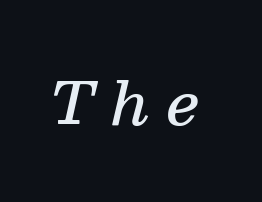
Q: Is the text bold? A: Semi-bold.
Q: Is the text italic (slanted)? A: Yes, it leans right by about 13 degrees.
Q: Is the typeface a serif or a sans-serif typeface? A: Serif.
Q: Is the text underlined? A: No.
Q: Is the spacing between letters normal or unusually wide? A: Unusually wide.
Q: Width (condensed, normal, or wide)? A: Normal.
Q: Stroke contrast? A: Medium.
Q: x-height? A: Medium.
Q: Monospaced? A: No.
